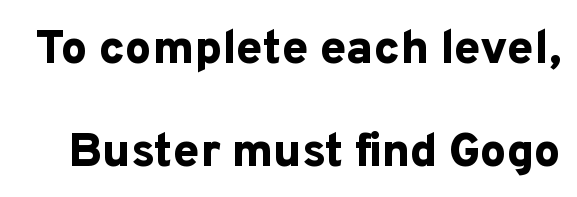
{"serif": "no", "italic": "no", "bold": "yes", "weight": "bold", "width": "normal", "stroke_contrast": "low", "x_height": "medium", "monospaced": "no", "underline": "no", "line_spacing": "loose", "line_spacing_ratio": 2.2, "letter_spacing": "normal", "letter_spacing_em": 0.0, "glyph_px": 47}
